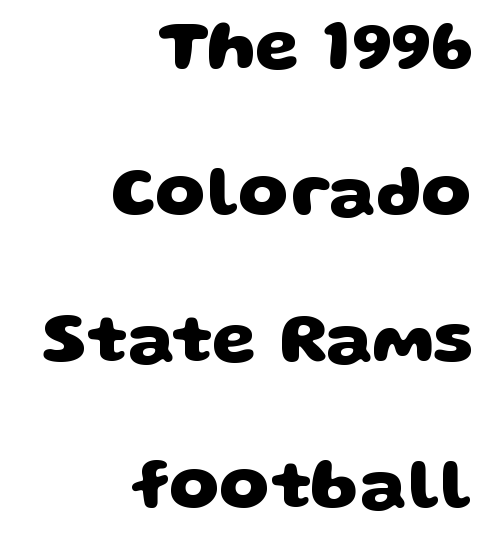
Only glyphs here, with clear space below each row. Character widths vary here, with narrow letters taking less room than wide ones. These words are printed bold, with thick strokes throughout. What stands out about the letter spacing? Nothing — it is the standard amount. Note: no serifs on the glyphs.
